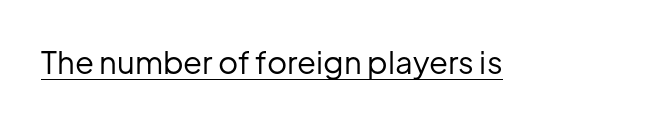
{"serif": "no", "italic": "no", "bold": "no", "weight": "regular", "width": "normal", "stroke_contrast": "low", "x_height": "medium", "monospaced": "no", "underline": "yes", "letter_spacing": "normal", "letter_spacing_em": 0.0, "glyph_px": 31}
